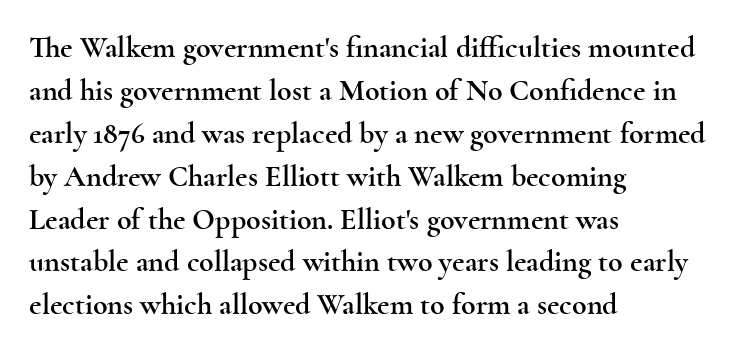
Q: Is the text italic (slanted)? A: No, it is upright.
Q: Is the typeface a serif or a sans-serif typeface? A: Serif.
Q: Is the text underlined? A: No.
Q: How is the paragraph aligned? A: Left-aligned.
Q: Is the spacing between letters normal or unusually wide? A: Normal.
Q: Is the spacing between lines tight, normal or loose? A: Normal.
Q: Width (condensed, normal, or wide)? A: Wide.
Q: x-height? A: Small.
Q: Monospaced? A: No.
